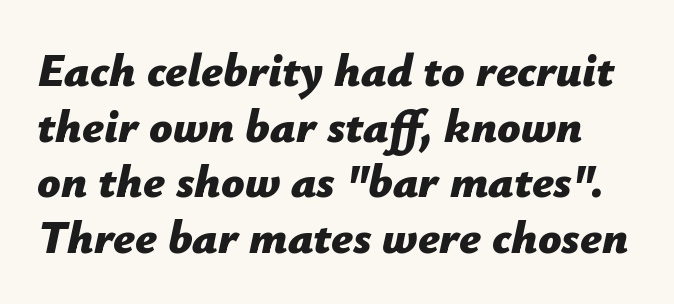
Spacing between characters is what you'd get straight out of the box. Compared with an ordinary text face, these strokes are far heavier — a full bold. Rendered with sloped, italic letterforms. Character widths vary here, with narrow letters taking less room than wide ones. No word sits above an underline.
